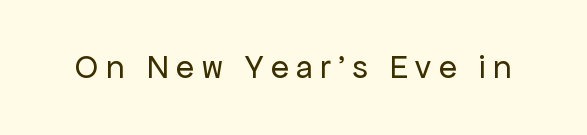
{"serif": "no", "italic": "no", "bold": "no", "weight": "regular", "width": "normal", "stroke_contrast": "low", "x_height": "medium", "monospaced": "no", "underline": "no", "letter_spacing": "wide", "letter_spacing_em": 0.23, "glyph_px": 33}
